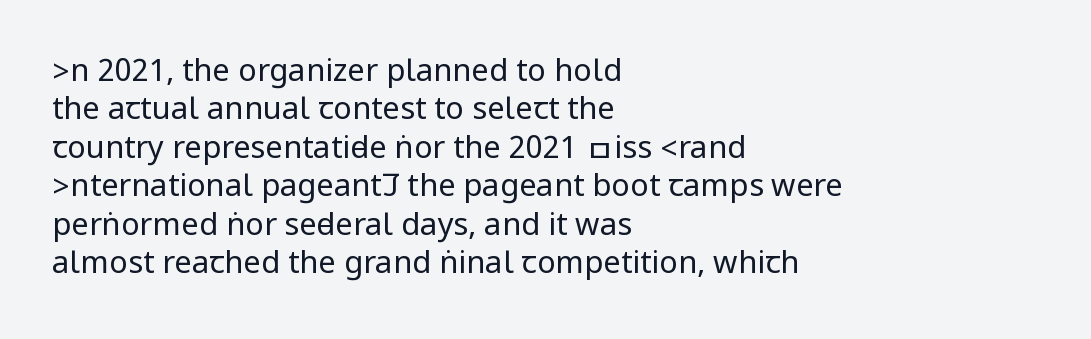
Do the letters lean? They stand straight. The rendering shows plain stroke endings on the letterforms — a sans-serif design. The specimen omits any rule beneath the text block's lines. Does the copy run flush right? No — it runs flush left.
